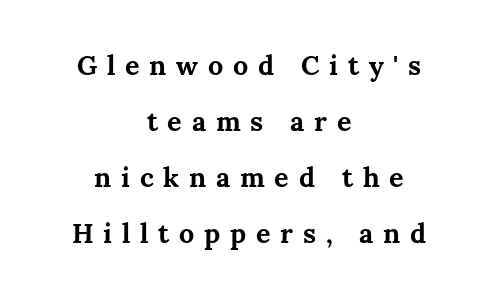
The strokes are fattened all the way to bold. Characters follow at a spacing far wider than the type designer built in. Letters rest on an invisible, unmarked baseline. Is the block centered? Yes — each line is placed symmetrically about the middle. Ordinary non-slanted type is in use. Notice the wide empty band between every row — that's loose leading.
